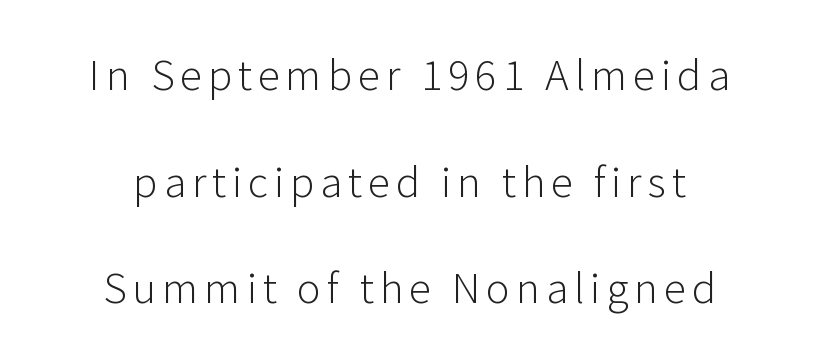
The image shows 45 px light sans-serif type, upright; set centered, loose line spacing (2.37x), not underlined; low stroke contrast and a medium x-height.
